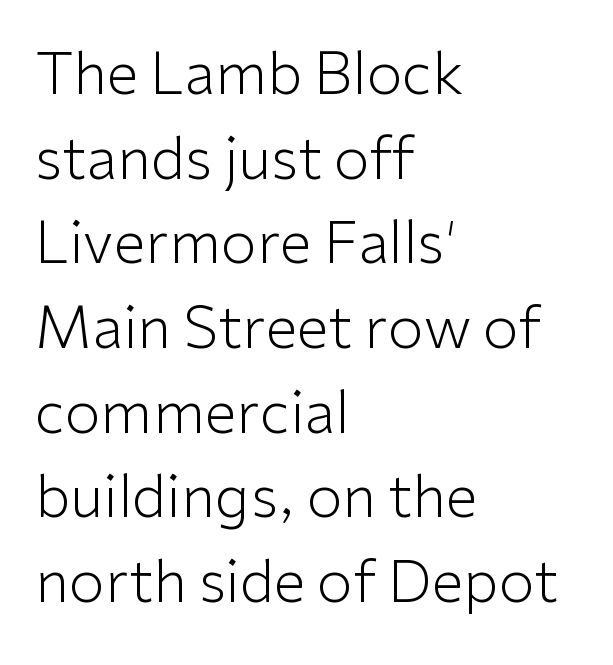
Q: Is the text bold? A: No.
Q: Is the text italic (slanted)? A: No, it is upright.
Q: Is the typeface a serif or a sans-serif typeface? A: Sans-serif.
Q: Is the text underlined? A: No.
Q: How is the paragraph aligned? A: Left-aligned.
Q: Is the spacing between letters normal or unusually wide? A: Normal.
Q: Is the spacing between lines tight, normal or loose? A: Normal.
Q: Width (condensed, normal, or wide)? A: Normal.
Q: Stroke contrast? A: Low.
Q: x-height? A: Medium.
Q: Monospaced? A: No.
